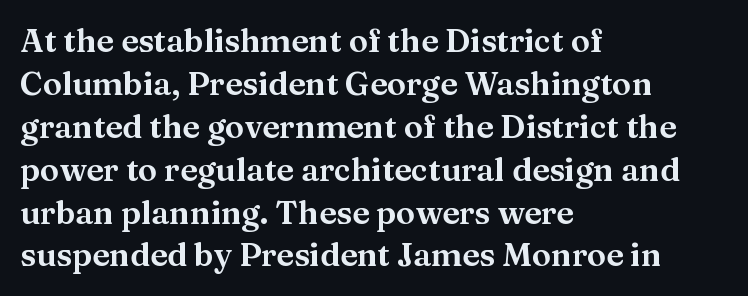
The passage shown is typeset with a serif family. Nope, not italic — everything's standing straight. Vertical spacing — default. Here the designer chose a conventional face with non-uniform glyph widths.
